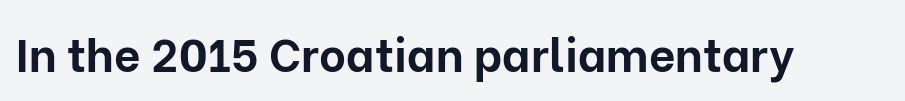
The type family on display is of the sans-serif kind. The area under the type is left untouched. Set as a true bold cut, around the 700 mark. Letter spacing: default. Each letter keeps its own natural width here, so spacing adapts to shape. A typesetter would mark this as roman, not italic.
